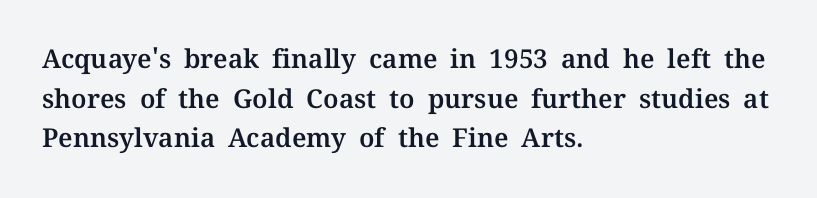
Q: Is the text italic (slanted)? A: No, it is upright.
Q: Is the text underlined? A: No.
Q: How is the paragraph aligned? A: Left-aligned.
Q: Is the spacing between letters normal or unusually wide? A: Normal.
Q: Is the spacing between lines tight, normal or loose? A: Normal.
